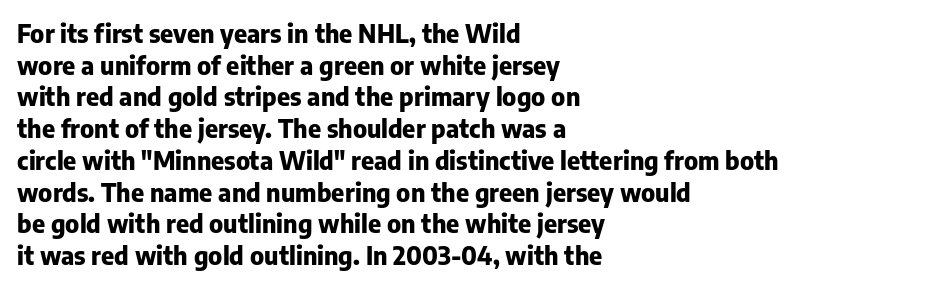
{"italic": "no", "bold": "yes", "underline": "no", "align": "left", "line_spacing": "normal", "line_spacing_ratio": 1.27, "letter_spacing": "normal", "letter_spacing_em": 0.0, "glyph_px": 25}
